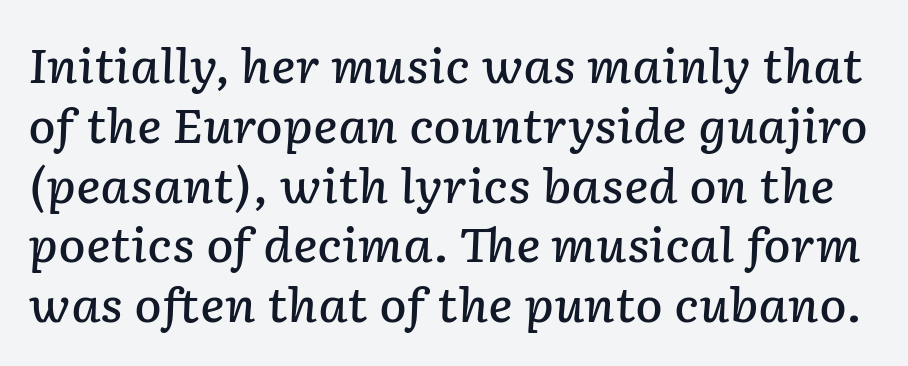
{"italic": "yes", "lean": "right", "slant_degrees": 2, "bold": "semi", "weight": "semibold", "width": "normal", "stroke_contrast": "low", "x_height": "medium", "monospaced": "no", "underline": "no", "line_spacing": "normal", "line_spacing_ratio": 1.3, "letter_spacing": "normal", "letter_spacing_em": 0.0, "glyph_px": 46}
